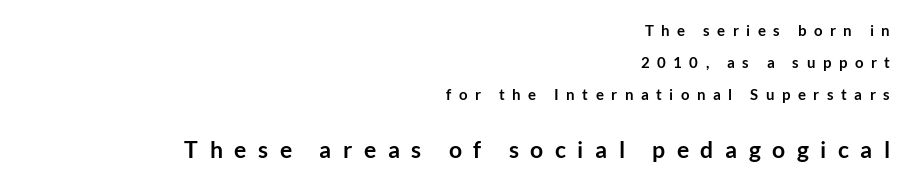
The image shows 23 px bold type, upright; set right-aligned, loose line spacing (2.13x), unusually wide letter spacing (+0.5 em), not underlined; the second (bottom) block is 1.53x larger.
